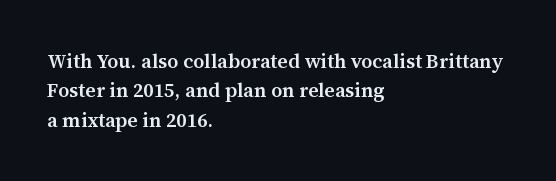
Q: Is the text bold? A: Semi-bold.
Q: Is the text italic (slanted)? A: No, it is upright.
Q: Is the text underlined? A: No.
Q: How is the paragraph aligned? A: Left-aligned.
Q: Is the spacing between letters normal or unusually wide? A: Normal.
Q: Is the spacing between lines tight, normal or loose? A: Normal.
